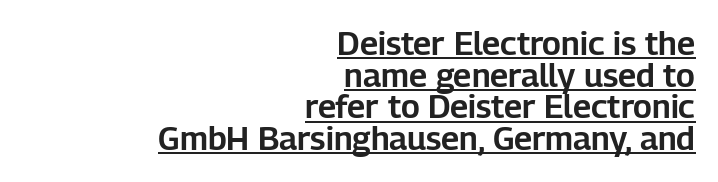
{"serif": "no", "italic": "no", "width": "normal", "stroke_contrast": "low", "x_height": "medium", "monospaced": "no", "underline": "yes", "align": "right", "line_spacing": "tight", "line_spacing_ratio": 0.96, "letter_spacing": "normal", "letter_spacing_em": 0.0, "glyph_px": 33}
